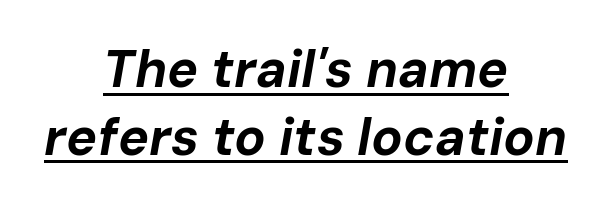
{"italic": "yes", "lean": "right", "slant_degrees": 10, "bold": "yes", "weight": "bold", "width": "normal", "stroke_contrast": "low", "x_height": "medium", "monospaced": "no", "underline": "yes", "align": "center", "line_spacing": "normal", "line_spacing_ratio": 1.3, "letter_spacing": "normal", "letter_spacing_em": 0.0, "glyph_px": 52}
